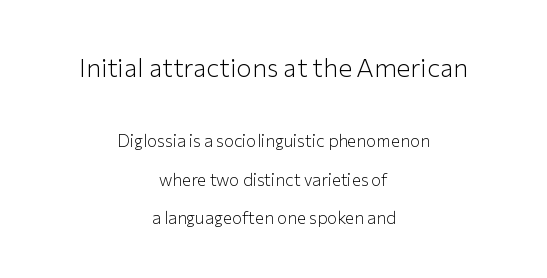
The image shows 26 px text type, upright; set centered, loose line spacing (2.25x), normal letter spacing, not underlined; the first (top) block is 1.53x larger.
